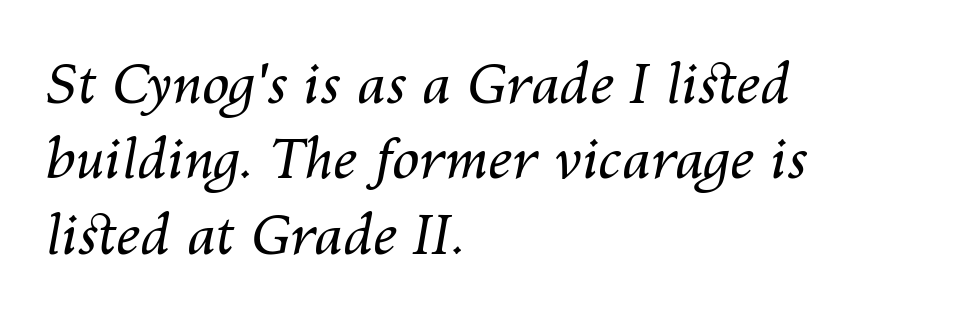
Q: Is the text bold? A: No.
Q: Is the text italic (slanted)? A: Yes, it leans right by about 10 degrees.
Q: Is the text underlined? A: No.
Q: How is the paragraph aligned? A: Left-aligned.
Q: Is the spacing between letters normal or unusually wide? A: Normal.
Q: Is the spacing between lines tight, normal or loose? A: Normal.
Q: Width (condensed, normal, or wide)? A: Normal.
Q: Stroke contrast? A: Medium.
Q: x-height? A: Medium.
Q: Monospaced? A: No.
